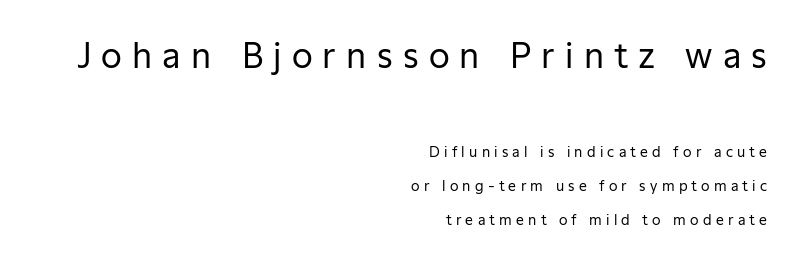
{"serif": "no", "italic": "no", "bold": "no", "weight": "regular", "width": "normal", "stroke_contrast": "low", "x_height": "medium", "monospaced": "no", "underline": "no", "align": "right", "line_spacing": "loose", "line_spacing_ratio": 2.41, "letter_spacing": "wide", "letter_spacing_em": 0.3, "larger_block": "first", "size_ratio": 2.43, "glyph_px": 34}
